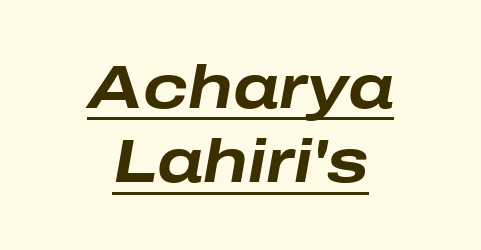
{"italic": "yes", "lean": "right", "slant_degrees": 10, "bold": "yes", "weight": "bold", "width": "wide", "stroke_contrast": "low", "x_height": "medium", "monospaced": "no", "underline": "yes", "align": "center", "line_spacing_ratio": 1.22, "letter_spacing": "normal", "letter_spacing_em": 0.0, "glyph_px": 61}
